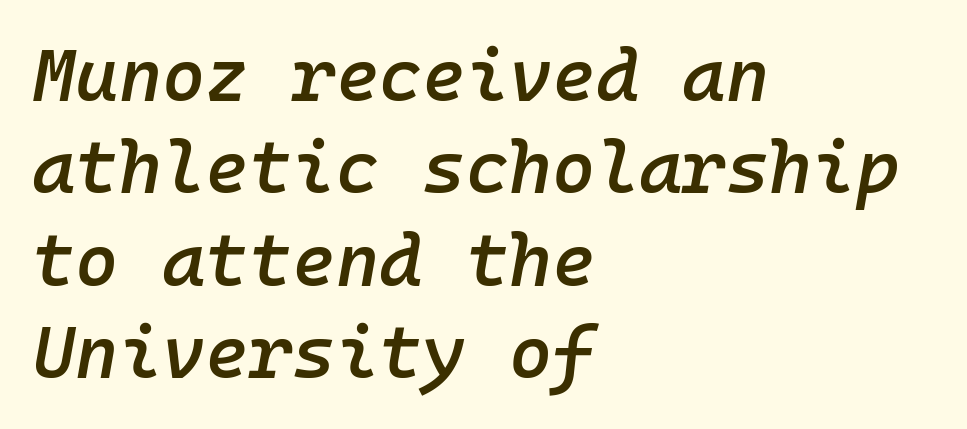
Monospaced: the letters line up in strict vertical columns. Letter spacing: default. A fair bit of extra ink — the face is semibold, not bold. This sample is left-justified, so line endings fall wherever the words run out. Check the space under the baseline: it is left empty.
